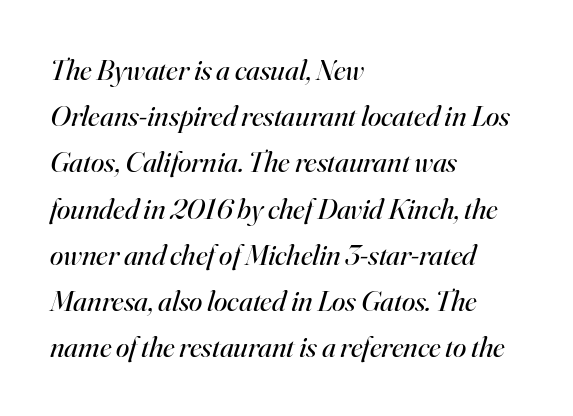
The image shows 30 px regular-weight serif type, italic (leaning right); set left-aligned, normal line spacing (1.54x), normal letter spacing, not underlined; high stroke contrast and a small x-height.
